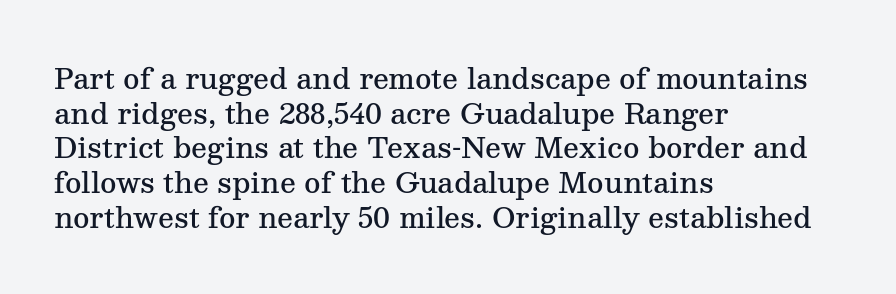
{"serif": "yes", "italic": "no", "bold": "semi", "weight": "semibold", "width": "normal", "stroke_contrast": "medium", "x_height": "medium", "monospaced": "no", "underline": "no", "align": "left", "line_spacing_ratio": 1.24, "letter_spacing": "normal", "letter_spacing_em": 0.0, "glyph_px": 28}
